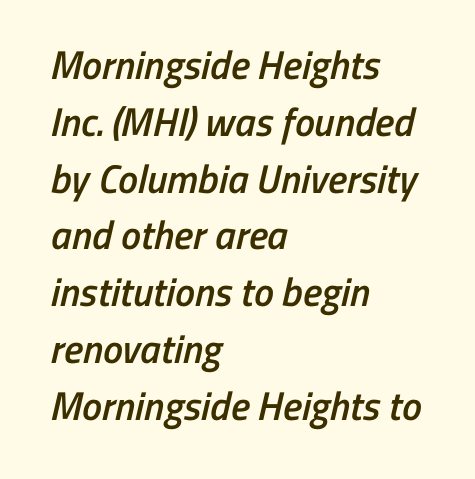
Q: Is the text bold? A: Semi-bold.
Q: Is the typeface a serif or a sans-serif typeface? A: Sans-serif.
Q: Is the text underlined? A: No.
Q: How is the paragraph aligned? A: Left-aligned.
Q: Is the spacing between letters normal or unusually wide? A: Normal.
Q: Is the spacing between lines tight, normal or loose? A: Normal.
Q: Width (condensed, normal, or wide)? A: Condensed.
Q: Stroke contrast? A: Low.
Q: x-height? A: Medium.
Q: Monospaced? A: No.
